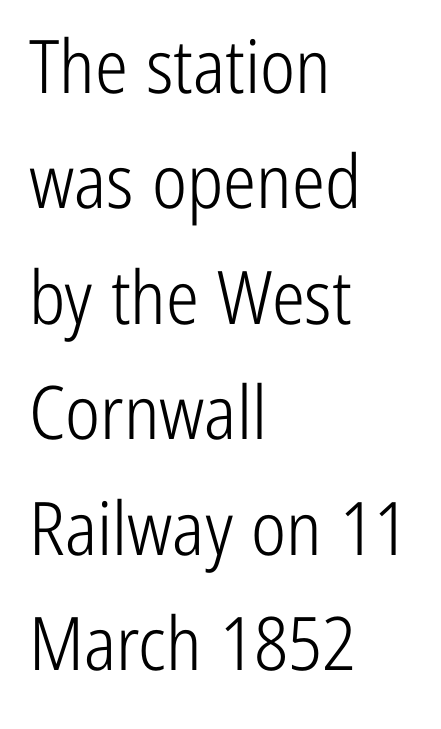
Q: Is the text bold? A: No.
Q: Is the text italic (slanted)? A: No, it is upright.
Q: Is the typeface a serif or a sans-serif typeface? A: Sans-serif.
Q: Is the text underlined? A: No.
Q: How is the paragraph aligned? A: Left-aligned.
Q: Is the spacing between letters normal or unusually wide? A: Normal.
Q: Is the spacing between lines tight, normal or loose? A: Normal.
Q: Width (condensed, normal, or wide)? A: Condensed.
Q: Stroke contrast? A: Low.
Q: x-height? A: Medium.
Q: Monospaced? A: No.
